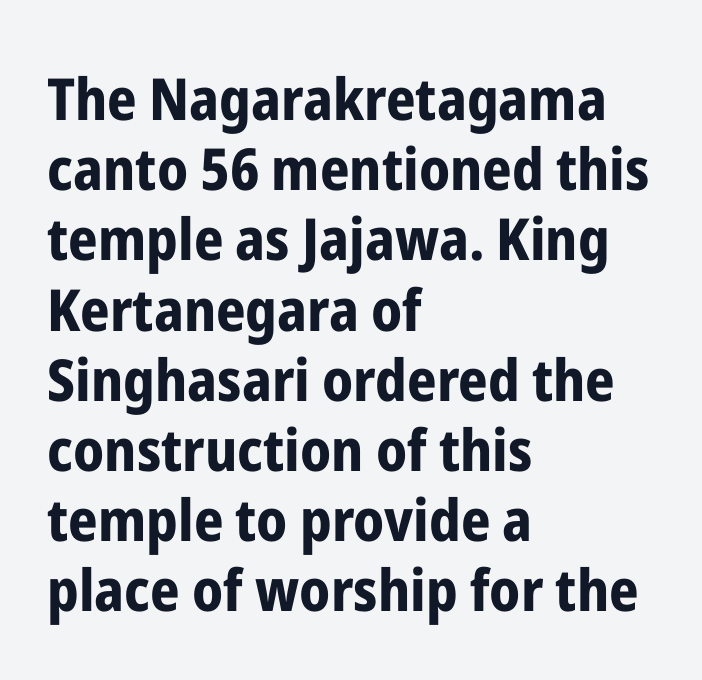
Horizontally, the lines are justified to the leading edge only. Note: no serifs on the glyphs. In terms of weight, the rendering is a true, heavy bold. No word sits above an underline. The passage shown has conventional tracking throughout.
